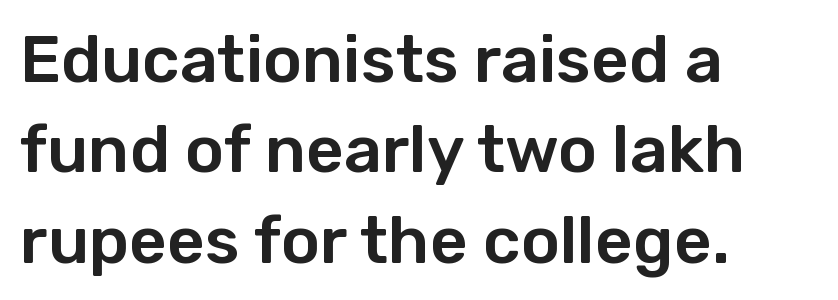
{"serif": "no", "italic": "no", "width": "normal", "stroke_contrast": "low", "x_height": "medium", "monospaced": "no", "underline": "no", "align": "left", "line_spacing": "normal", "line_spacing_ratio": 1.37, "letter_spacing": "normal", "letter_spacing_em": 0.0, "glyph_px": 66}
